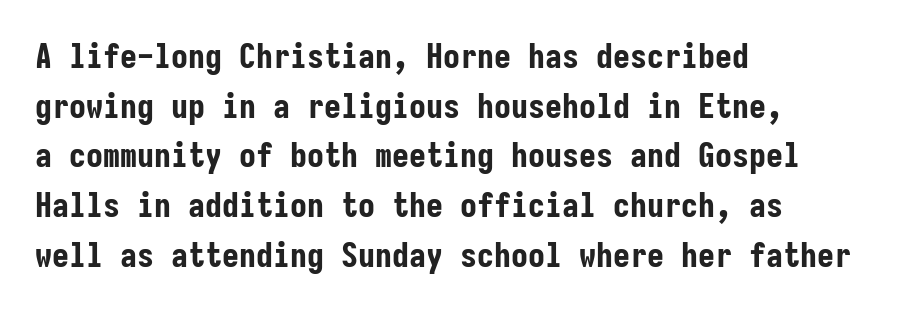
Any mark beneath the type? The region is blank. Honestly, the letter spacing is just normal — you wouldn't notice it. Heft: maximum for text — a bold. Fixed-width glyphs throughout — classic coding-font behaviour. The specimen reads as upright at a glance. Vertical spacing — default.
